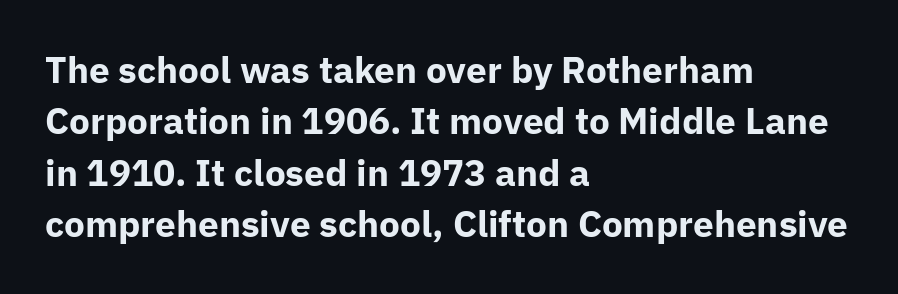
The paragraph shown leans on its left margin. Are there feet on the stems? There aren't — it's a sans. A typesetter would mark this as roman, not italic. Does the leading feel generous? No, just average. The letterforms sit shoulder to shoulder at normal distance. These lines are rendered in a variable-pitch font.
